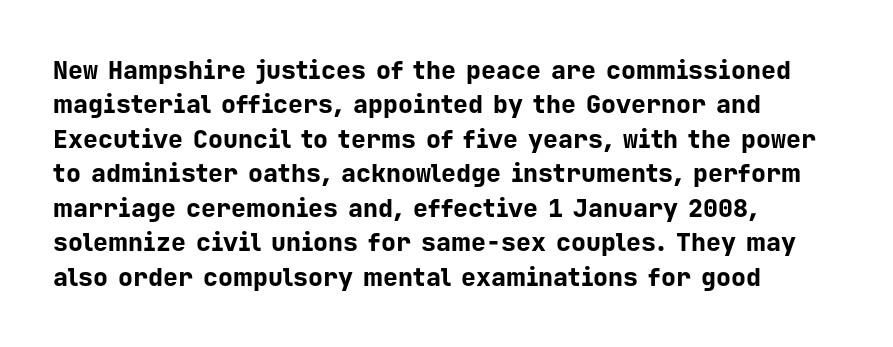
Plain, unruled lines of type. Italic: no, the glyphs are upright roman. The face used here has the dense, thick strokes of a bold. Compared with typical paragraphs, the rows here are spaced about the same. The paragraph has a hard left edge and a soft right edge. Here the glyphs are tracked normally, forming tight word shapes.
